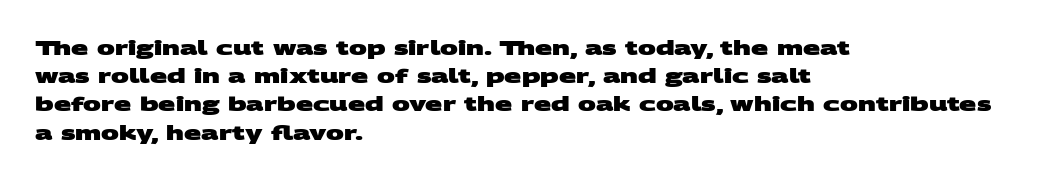
The horizontal fit of the characters is conventional and even. The letters are bold, with thick, heavy strokes. What's the leading like? Ordinary, nothing unusual. The specimen omits any rule beneath the text block's lines.
